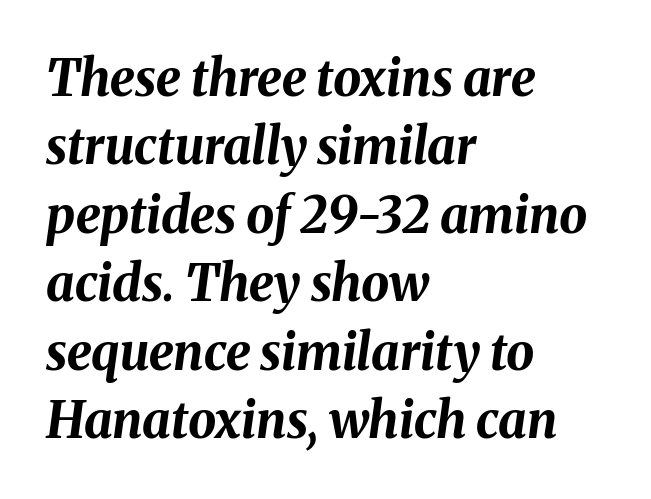
The text block is weighted toward the left margin, trailing off unevenly rightward. Check the space under the baseline: it is left empty. Every letter is thick-stroked: bold, no question. The line texture is even and compact thanks to regular tracking.
